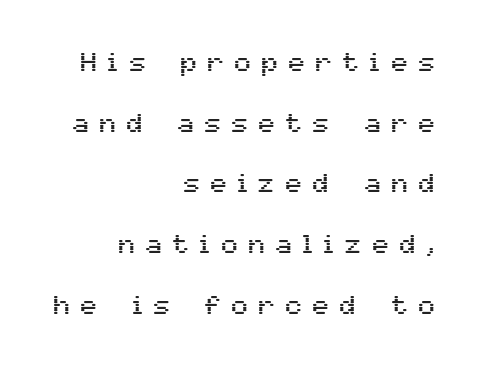
The image shows 27 px text type, upright; set right-aligned, loose line spacing (2.25x), unusually wide letter spacing (+0.4 em), not underlined.
